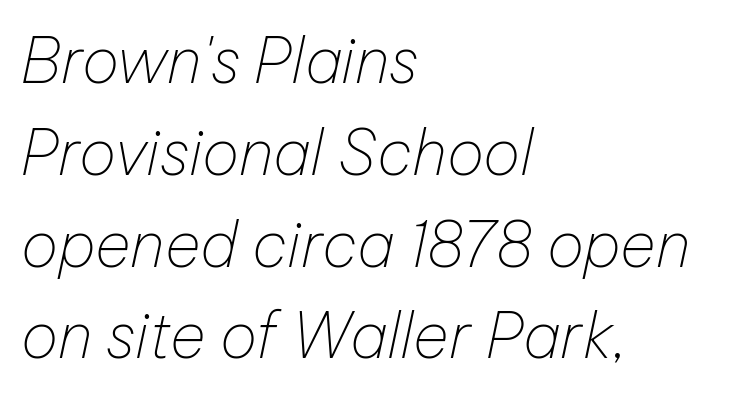
Plain, unruled lines of type. The passage shown has conventional tracking throughout. This is not heavy type; no bold has been used. The typography opts for an oblique posture over an upright one. Quick note: interline space is typical. These lines are set flush left with a ragged right edge.
